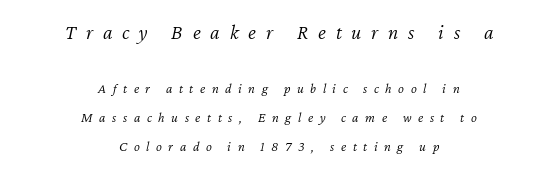
The image shows 21 px text type, italic (leaning right); set centered, loose line spacing (2.07x), unusually wide letter spacing (+0.47 em), not underlined; the first (top) block is 1.5x larger.
